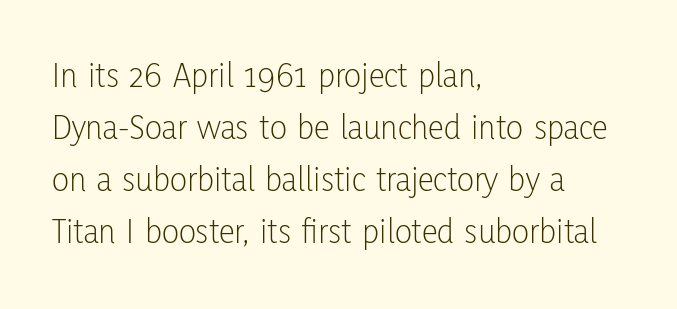
Q: Is the text bold? A: No.
Q: Is the text italic (slanted)? A: No, it is upright.
Q: Is the typeface a serif or a sans-serif typeface? A: Sans-serif.
Q: Is the text underlined? A: No.
Q: How is the paragraph aligned? A: Left-aligned.
Q: Is the spacing between letters normal or unusually wide? A: Normal.
Q: Is the spacing between lines tight, normal or loose? A: Normal.
Q: Width (condensed, normal, or wide)? A: Condensed.
Q: Stroke contrast? A: Low.
Q: x-height? A: Medium.
Q: Monospaced? A: No.
